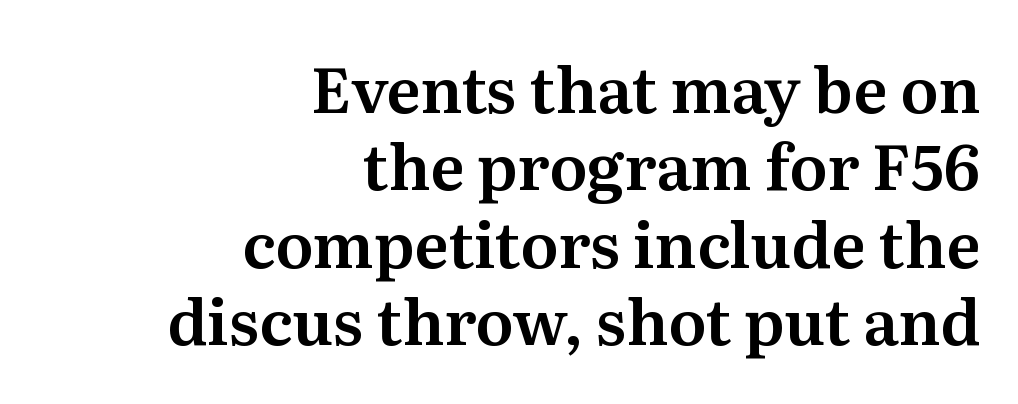
The image shows 63 px serif type, upright; set right-aligned, line spacing 1.23x, normal letter spacing, not underlined; medium stroke contrast and a medium x-height.
